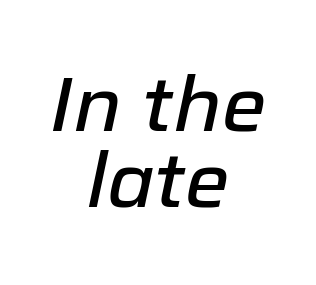
Underlining? Definitely not there. Is this a fixed-width face? No — the glyphs have proportional, varying widths. Compared with typical paragraphs, the rows here are closer together. Glyph-to-glyph distance matches everyday printed text. Which margin do the lines hug? Neither — every line sits in the middle.
